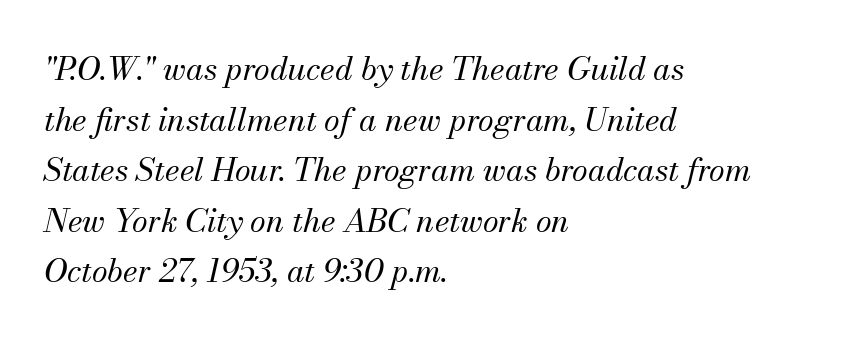
The face used here has a pronounced slope to its letters. Short note: letters normally spaced. The compositor pushed each line to the left boundary. A typesetter would label this face a serif. This sample has the flowing, uneven cadence of proportional lettering. Nobody drew a line under any word here.
